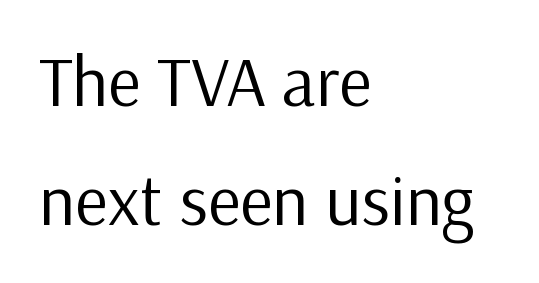
The image shows 71 px regular-weight sans-serif type, upright; set left-aligned, normal line spacing (1.67x), normal letter spacing, not underlined; low stroke contrast and a medium x-height.
